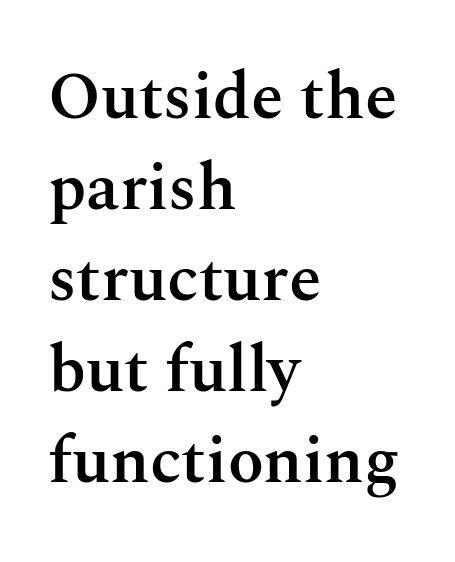
Spacing between characters is what you'd get straight out of the box. The letters advance in unequal steps, a hallmark of proportional type. Each new line begins a customary step beneath the previous one. The ragged edge is on the right, which tells us the setting is flush left.
